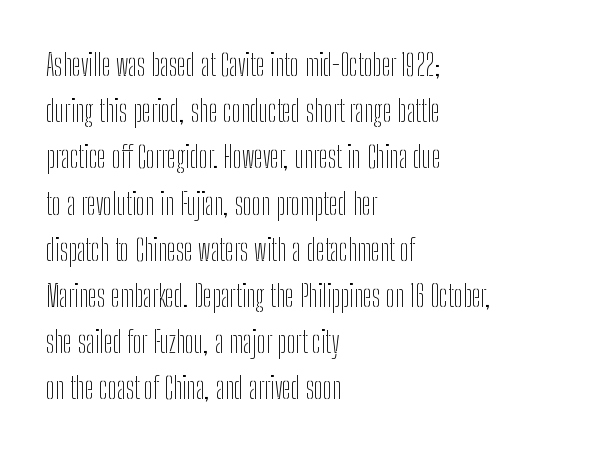
{"serif": "no", "italic": "no", "bold": "no", "weight": "thin", "width": "condensed", "stroke_contrast": "low", "x_height": "medium", "monospaced": "no", "underline": "no", "align": "left", "line_spacing": "normal", "line_spacing_ratio": 1.54, "letter_spacing": "normal", "letter_spacing_em": 0.0, "glyph_px": 30}
